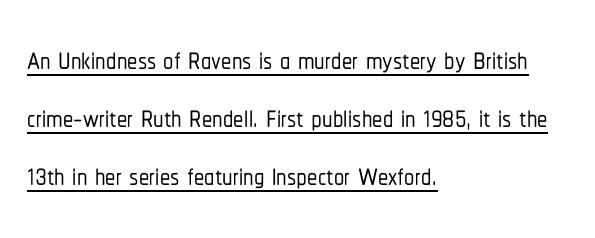
If you drew a line through each stem, it would be perfectly vertical. A typesetter would call this zero additional tracking. To sum up the face: it is a sans, with no serifs. Like a heading marked for emphasis, these lines bear an underscore.
